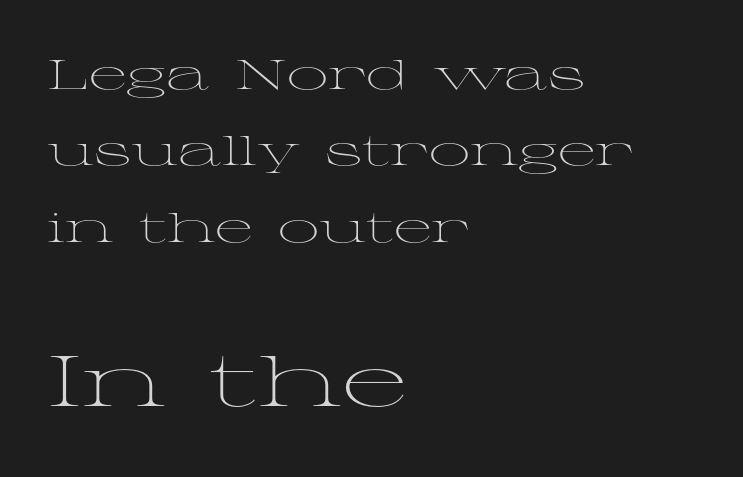
The passage shown is typed in a proportional face where columns would drift. Line starts are locked; line ends wander. Does the lettering tilt? It doesn't — this is upright. Short note: letters normally spaced. Honestly, there is no underline to notice here at all.
